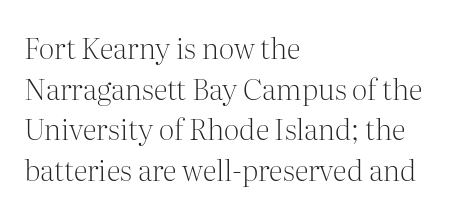
The image shows 29 px light serif type, upright; set left-aligned, normal line spacing (1.4x), normal letter spacing, not underlined; medium stroke contrast and a medium x-height.
